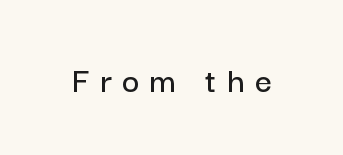
The rendering uses natural spacing where letterforms have individual widths. The type family on display is of the sans-serif kind. In terms of letterspacing, this is a distinctly airy, spread setting. Descender tails drop into unmarked territory. In terms of posture, this sample is upright.
